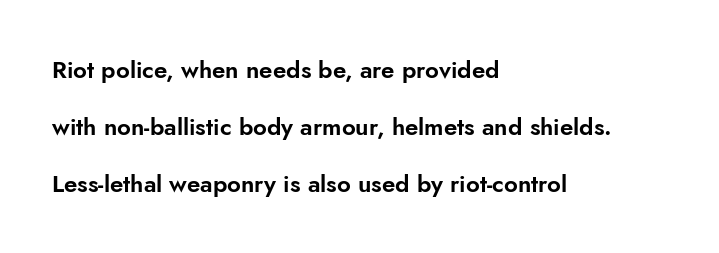
{"italic": "no", "underline": "no", "align": "left", "line_spacing": "loose", "line_spacing_ratio": 2.37, "letter_spacing": "normal", "letter_spacing_em": 0.0, "glyph_px": 24}
